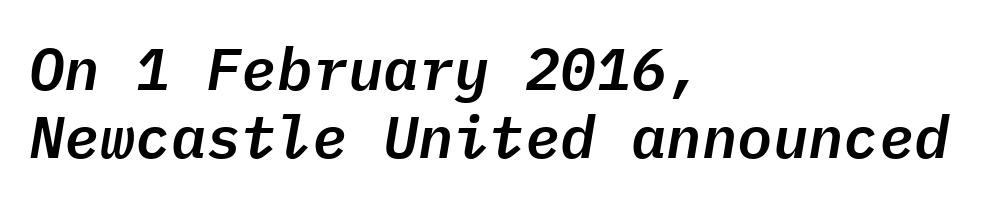
Whoever set this chose condensed vertical rhythm over breathing room. Beneath every word, the page is bare. A typesetter would call this monospace, since all characters share one set width. These lines were composed using italics. These lines stack with their left ends in a neat column. Students, note that the glyphs here touch the page at normal intervals.
